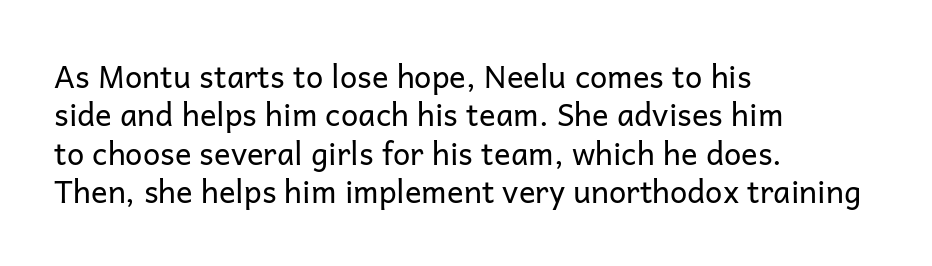
Q: Is the text bold? A: No.
Q: Is the text italic (slanted)? A: No, it is upright.
Q: Is the typeface a serif or a sans-serif typeface? A: Sans-serif.
Q: Is the text underlined? A: No.
Q: How is the paragraph aligned? A: Left-aligned.
Q: Is the spacing between letters normal or unusually wide? A: Normal.
Q: Width (condensed, normal, or wide)? A: Normal.
Q: Stroke contrast? A: Low.
Q: x-height? A: Medium.
Q: Monospaced? A: No.
